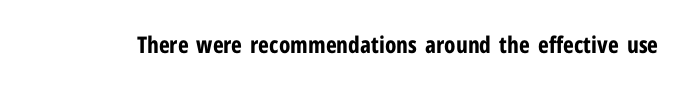
Q: Is the text bold? A: Yes.
Q: Is the text italic (slanted)? A: No, it is upright.
Q: Is the text underlined? A: No.
Q: Is the spacing between letters normal or unusually wide? A: Normal.
